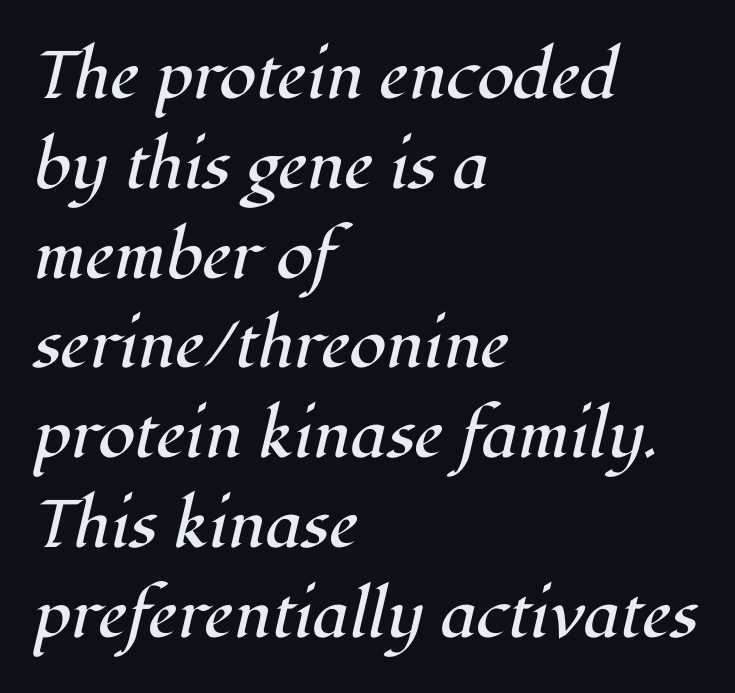
{"serif": "yes", "italic": "yes", "lean": "right", "slant_degrees": 12, "bold": "no", "weight": "regular", "width": "normal", "stroke_contrast": "high", "x_height": "medium", "monospaced": "no", "underline": "no", "align": "left", "line_spacing": "normal", "line_spacing_ratio": 1.34, "letter_spacing": "normal", "letter_spacing_em": 0.0, "glyph_px": 67}
